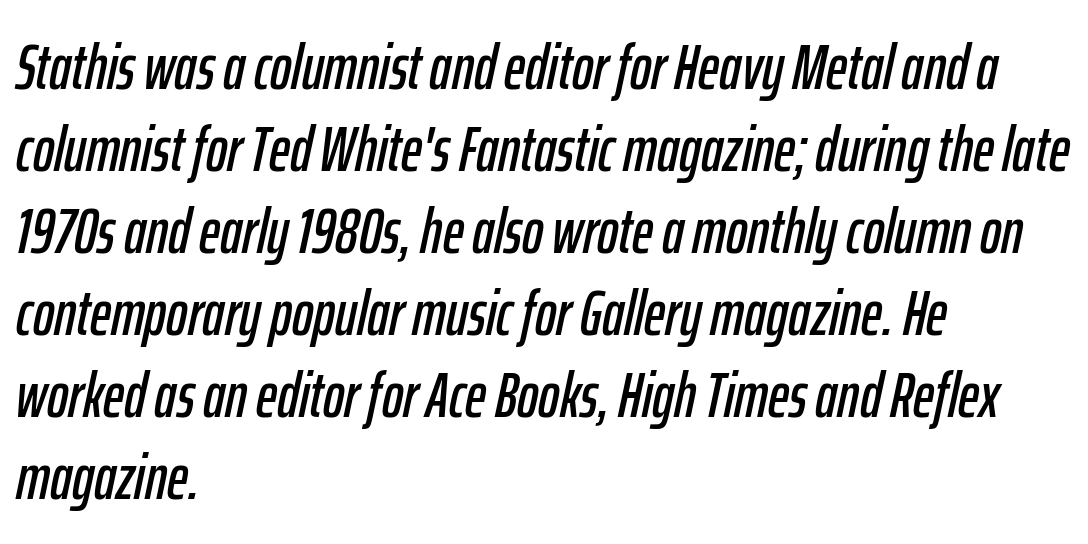
The image shows 64 px condensed type, italic (leaning right); set left-aligned, normal line spacing (1.28x), normal letter spacing, not underlined; low stroke contrast and a medium x-height.
